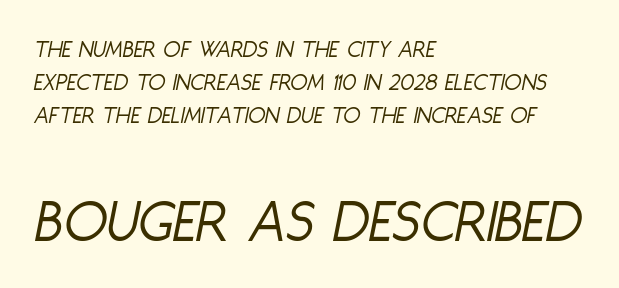
{"italic": "yes", "lean": "right", "slant_degrees": 11, "bold": "no", "weight": "light", "width": "condensed", "stroke_contrast": "low", "x_height": "large", "monospaced": "no", "underline": "no", "align": "left", "line_spacing": "normal", "line_spacing_ratio": 1.32, "letter_spacing": "normal", "letter_spacing_em": 0.0, "larger_block": "second", "size_ratio": 2.52, "glyph_px": 63}
